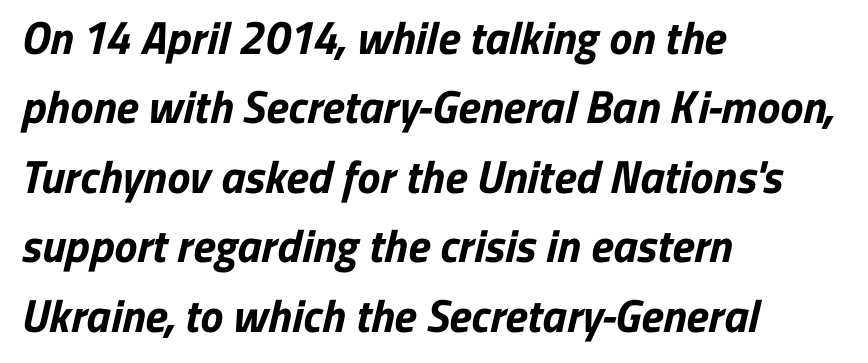
Q: Is the text bold? A: Yes.
Q: Is the typeface a serif or a sans-serif typeface? A: Sans-serif.
Q: Is the text underlined? A: No.
Q: How is the paragraph aligned? A: Left-aligned.
Q: Is the spacing between letters normal or unusually wide? A: Normal.
Q: Is the spacing between lines tight, normal or loose? A: Normal.
Q: Width (condensed, normal, or wide)? A: Normal.
Q: Stroke contrast? A: Low.
Q: x-height? A: Medium.
Q: Monospaced? A: No.
